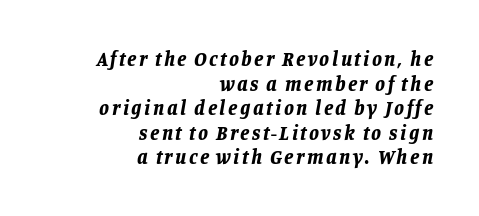
{"italic": "yes", "lean": "right", "slant_degrees": 11, "bold": "yes", "underline": "no", "align": "right", "line_spacing_ratio": 1.23, "glyph_px": 20}
